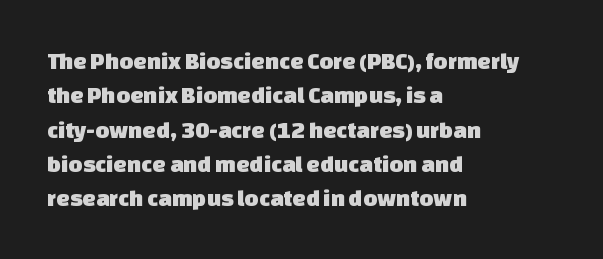
Q: Is the text underlined? A: No.
Q: How is the paragraph aligned? A: Left-aligned.
Q: Is the spacing between letters normal or unusually wide? A: Normal.
Q: Is the spacing between lines tight, normal or loose? A: Normal.
